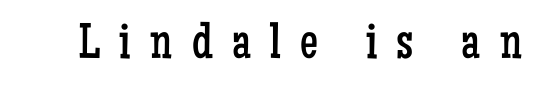
The image shows 51 px regular-weight, condensed serif type, upright; set unusually wide letter spacing (+0.38 em), not underlined; low stroke contrast and a medium x-height.
